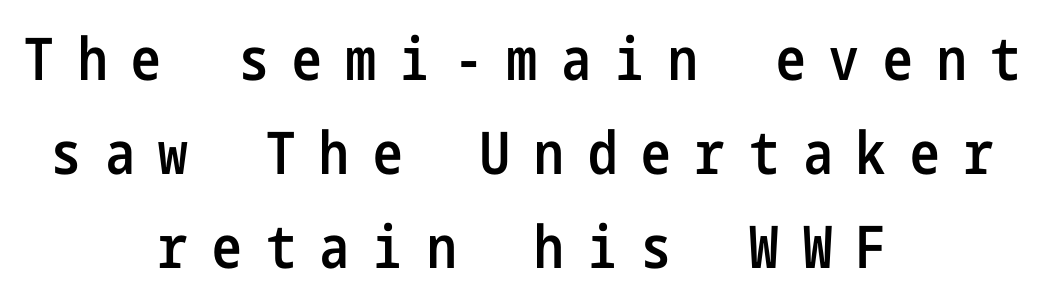
{"serif": "no", "italic": "no", "bold": "semi", "weight": "semibold", "width": "condensed", "stroke_contrast": "low", "x_height": "medium", "underline": "no", "align": "center", "line_spacing": "normal", "line_spacing_ratio": 1.59, "letter_spacing": "wide", "letter_spacing_em": 0.41, "glyph_px": 59}
